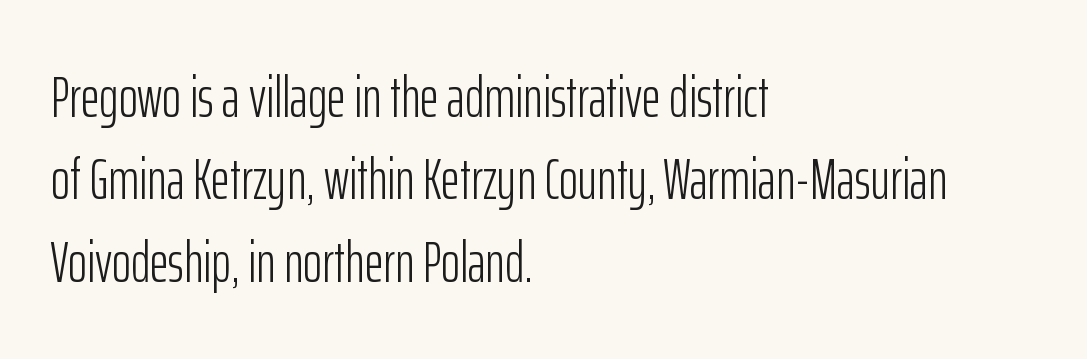
The image shows 58 px light, condensed sans-serif type, upright; set left-aligned, normal line spacing (1.42x), normal letter spacing, not underlined; low stroke contrast and a medium x-height.
